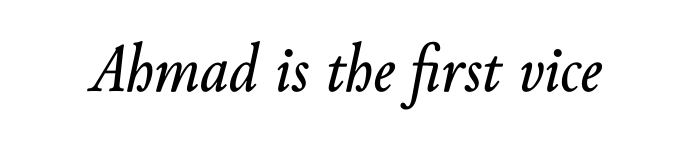
Tracking here is standard; glyphs follow each other at the usual distance. Designer's note — italics engaged. The area under the type is left untouched. Think of a printed novel: that variable character pitch is what you see here.
